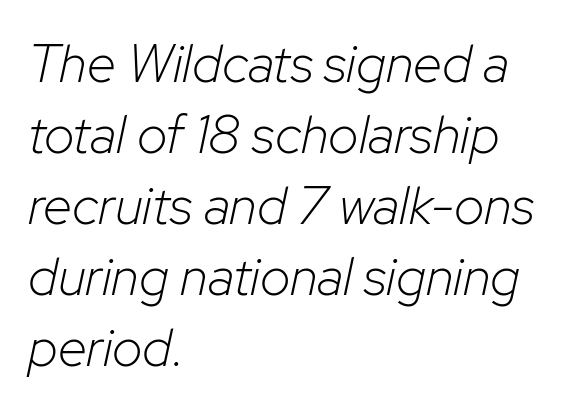
Layout note: lines flush left. Here the glyphs are tracked normally, forming tight word shapes. Check under the words: just untouched page. Here the designer chose a conventional face with non-uniform glyph widths. How would I describe the line gaps? Plain and ordinary. Characters are canted at an angle relative to the baseline's perpendicular.
